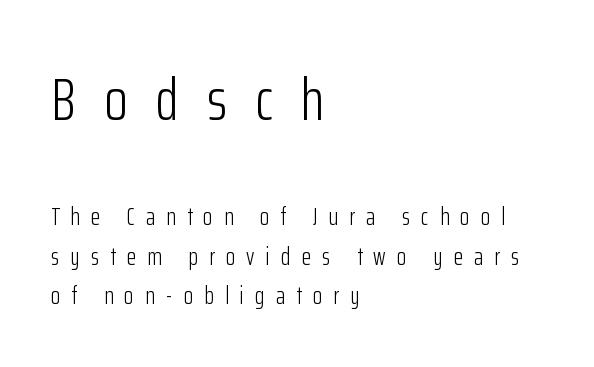
Q: Is the text bold? A: No.
Q: Is the text italic (slanted)? A: No, it is upright.
Q: Is the typeface a serif or a sans-serif typeface? A: Sans-serif.
Q: Is the text underlined? A: No.
Q: How is the paragraph aligned? A: Left-aligned.
Q: Is the spacing between letters normal or unusually wide? A: Unusually wide.
Q: Is the spacing between lines tight, normal or loose? A: Normal.
Q: Which block of text is set in a larger size, the first (top) or the second (bottom)? A: The first (top) one.
Q: Width (condensed, normal, or wide)? A: Condensed.
Q: Stroke contrast? A: Low.
Q: x-height? A: Medium.
Q: Monospaced? A: No.
